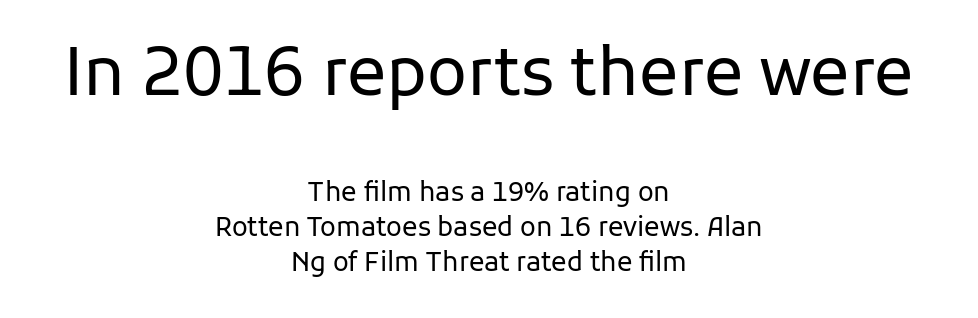
{"serif": "no", "italic": "no", "bold": "no", "weight": "regular", "width": "normal", "stroke_contrast": "low", "x_height": "medium", "monospaced": "no", "underline": "no", "align": "center", "line_spacing": "normal", "line_spacing_ratio": 1.35, "letter_spacing": "normal", "letter_spacing_em": 0.0, "larger_block": "first", "size_ratio": 2.54, "glyph_px": 66}
